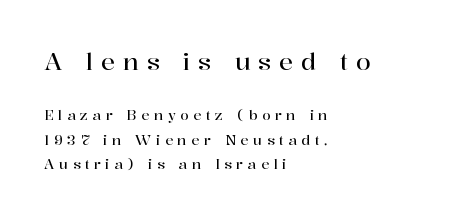
The image shows 24 px text type, upright; set left-aligned, line spacing 1.75x, unusually wide letter spacing (+0.32 em), not underlined; the first (top) block is 1.71x larger.
